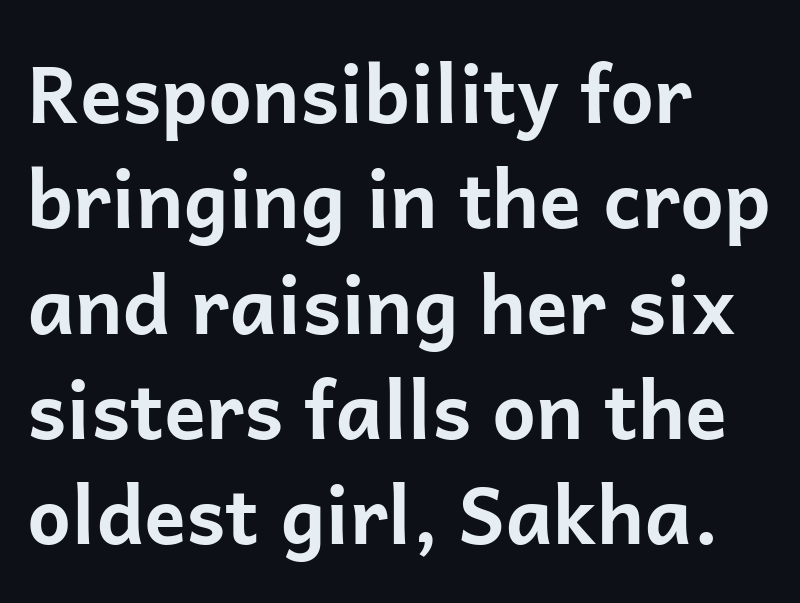
The image shows 78 px bold sans-serif type, upright; set left-aligned, normal line spacing (1.35x), normal letter spacing, not underlined; low stroke contrast and a medium x-height.
